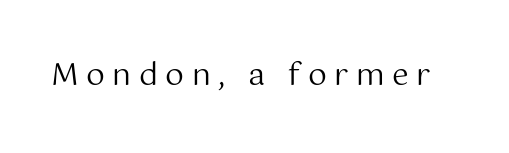
Q: Is the text bold? A: No.
Q: Is the text italic (slanted)? A: No, it is upright.
Q: Is the typeface a serif or a sans-serif typeface? A: Sans-serif.
Q: Is the text underlined? A: No.
Q: Is the spacing between letters normal or unusually wide? A: Unusually wide.
Q: Width (condensed, normal, or wide)? A: Normal.
Q: Stroke contrast? A: Medium.
Q: x-height? A: Medium.
Q: Monospaced? A: No.
